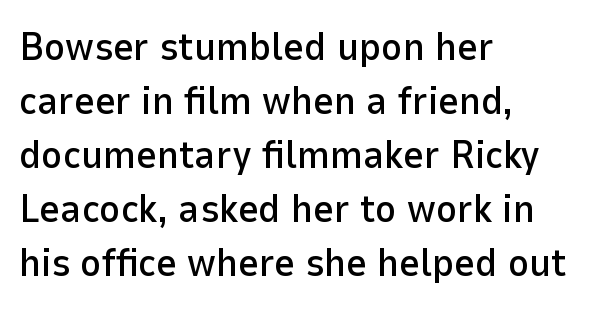
Q: Is the text italic (slanted)? A: No, it is upright.
Q: Is the typeface a serif or a sans-serif typeface? A: Sans-serif.
Q: Is the text underlined? A: No.
Q: How is the paragraph aligned? A: Left-aligned.
Q: Is the spacing between letters normal or unusually wide? A: Normal.
Q: Is the spacing between lines tight, normal or loose? A: Normal.
Q: Width (condensed, normal, or wide)? A: Normal.
Q: Stroke contrast? A: Low.
Q: x-height? A: Medium.
Q: Monospaced? A: No.
